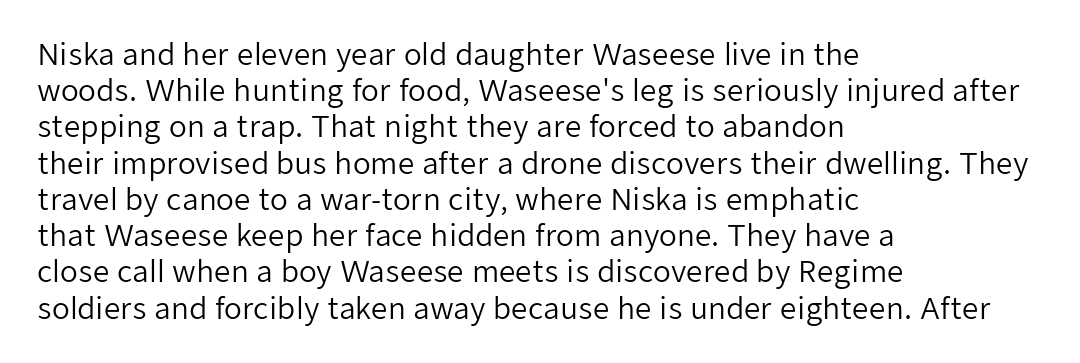
The image shows 29 px regular-weight sans-serif type, upright; set left-aligned, normal line spacing (1.25x), normal letter spacing, not underlined; low stroke contrast and a medium x-height.
